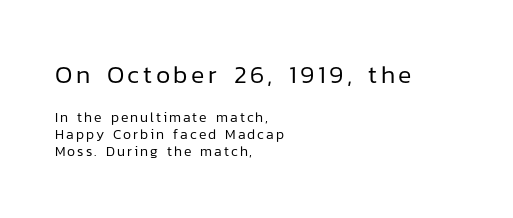
The image shows 25 px text type, upright; set left-aligned, line spacing 1.23x, not underlined; the first (top) block is 1.79x larger.
